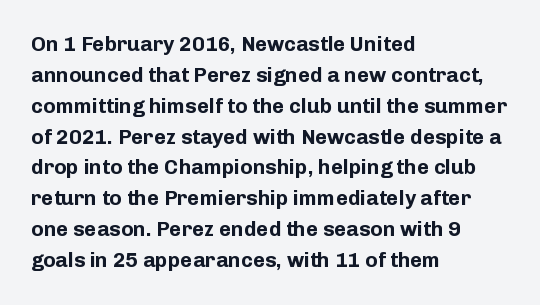
Q: Is the text bold? A: Yes.
Q: Is the text italic (slanted)? A: No, it is upright.
Q: Is the text underlined? A: No.
Q: How is the paragraph aligned? A: Left-aligned.
Q: Is the spacing between letters normal or unusually wide? A: Normal.
Q: Is the spacing between lines tight, normal or loose? A: Normal.
